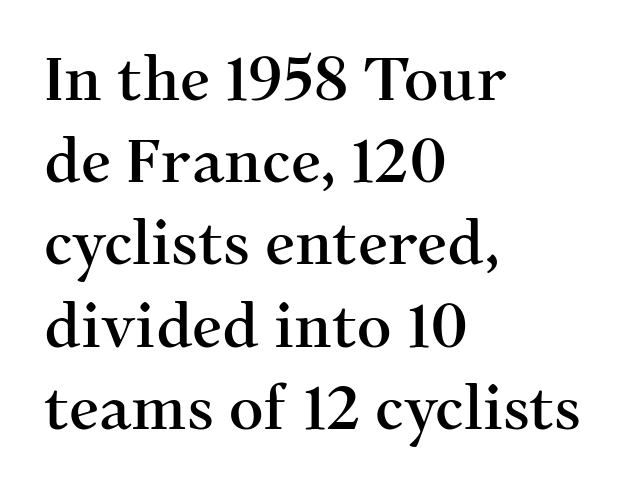
Q: Is the text italic (slanted)? A: No, it is upright.
Q: Is the typeface a serif or a sans-serif typeface? A: Serif.
Q: Is the text underlined? A: No.
Q: How is the paragraph aligned? A: Left-aligned.
Q: Is the spacing between letters normal or unusually wide? A: Normal.
Q: Is the spacing between lines tight, normal or loose? A: Normal.
Q: Width (condensed, normal, or wide)? A: Normal.
Q: Stroke contrast? A: Medium.
Q: x-height? A: Medium.
Q: Monospaced? A: No.
